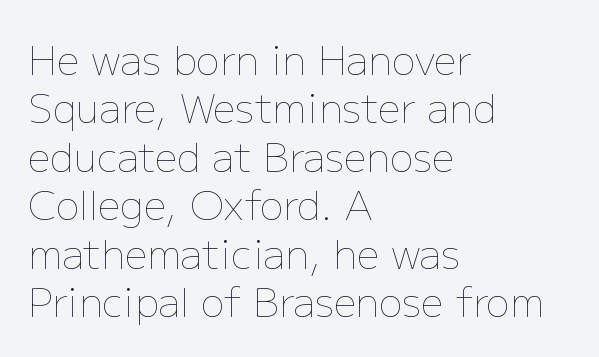
The image shows 40 px thin type, upright; set left-aligned, line spacing 1.21x, normal letter spacing, not underlined; low stroke contrast and a medium x-height.
